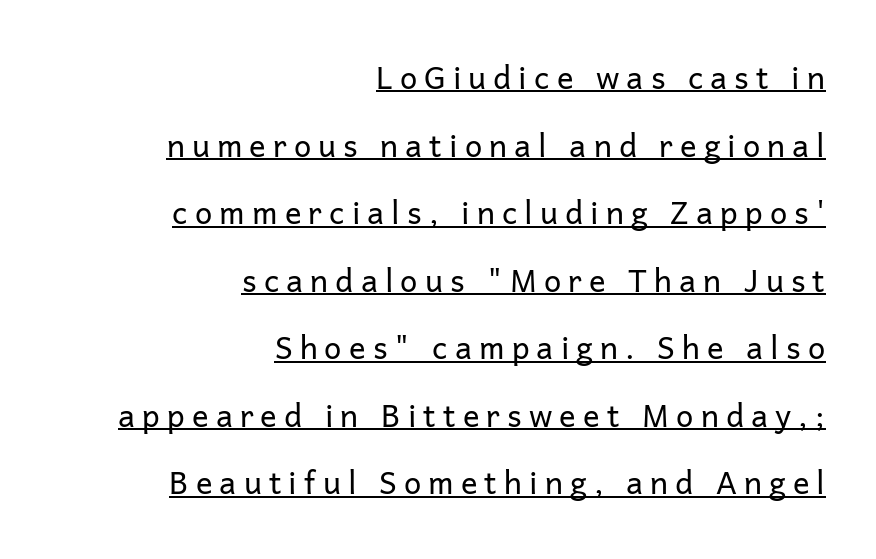
The strokes are not fattened; the text isn't bold. Has an underline been added? It has. The letters are spread apart with noticeably loose tracking. Each letter keeps its own natural width here, so spacing adapts to shape. This sample trades compactness for vertical openness between lines.
